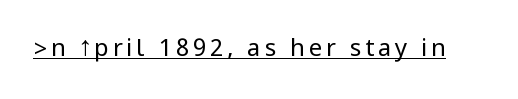
This reads as an unemphasized weight, regular at the heaviest. A typographer would call this underscored text. Posture: upright roman.
